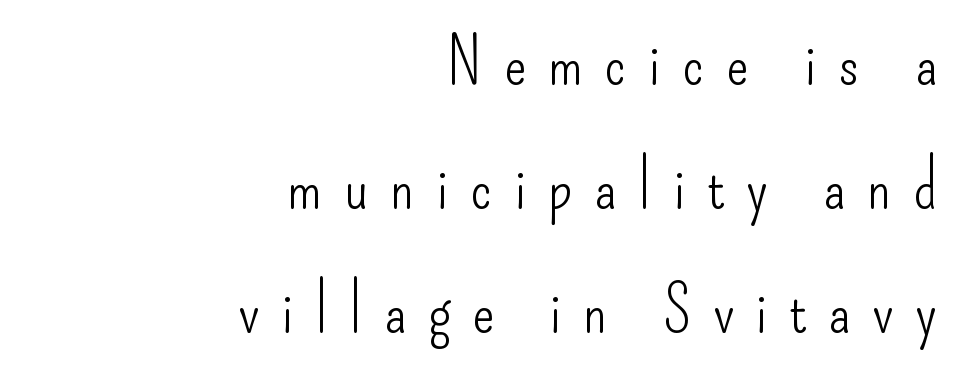
Q: Is the text bold? A: No.
Q: Is the text italic (slanted)? A: No, it is upright.
Q: Is the typeface a serif or a sans-serif typeface? A: Sans-serif.
Q: Is the text underlined? A: No.
Q: How is the paragraph aligned? A: Right-aligned.
Q: Is the spacing between letters normal or unusually wide? A: Unusually wide.
Q: Width (condensed, normal, or wide)? A: Condensed.
Q: Stroke contrast? A: Low.
Q: x-height? A: Small.
Q: Monospaced? A: No.
